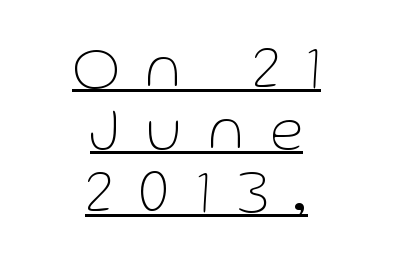
Caption: expanded tracking, letters set apart. How would I describe the line gaps? Narrow and economical. The specimen includes a rule beneath the text block's lines. Posture: straight, roman, zero tilt. On a weight scale, this lands at 450 or below.
